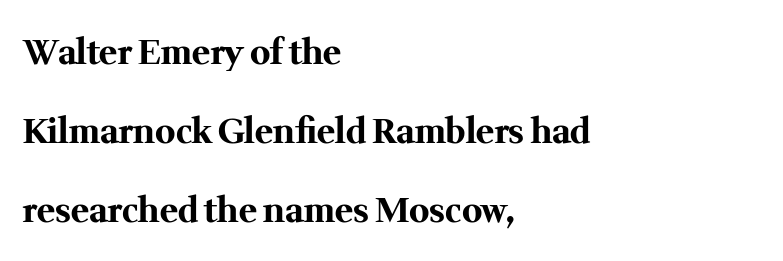
Q: Is the text bold? A: Yes.
Q: Is the text italic (slanted)? A: No, it is upright.
Q: Is the typeface a serif or a sans-serif typeface? A: Serif.
Q: Is the text underlined? A: No.
Q: How is the paragraph aligned? A: Left-aligned.
Q: Is the spacing between letters normal or unusually wide? A: Normal.
Q: Is the spacing between lines tight, normal or loose? A: Loose.
Q: Width (condensed, normal, or wide)? A: Normal.
Q: Stroke contrast? A: Medium.
Q: x-height? A: Medium.
Q: Monospaced? A: No.
